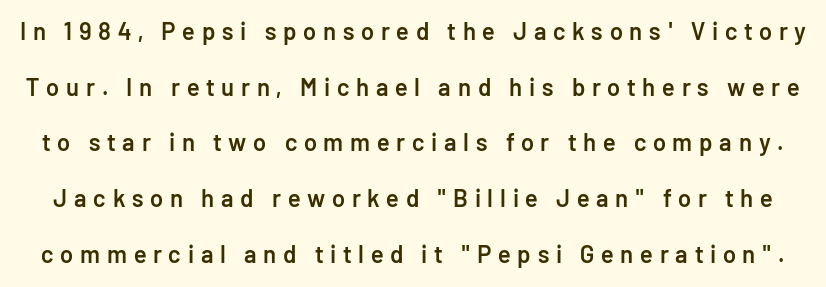
{"italic": "no", "bold": "semi", "underline": "no", "line_spacing": "loose", "line_spacing_ratio": 2.32, "letter_spacing": "wide", "letter_spacing_em": 0.28, "glyph_px": 24}
